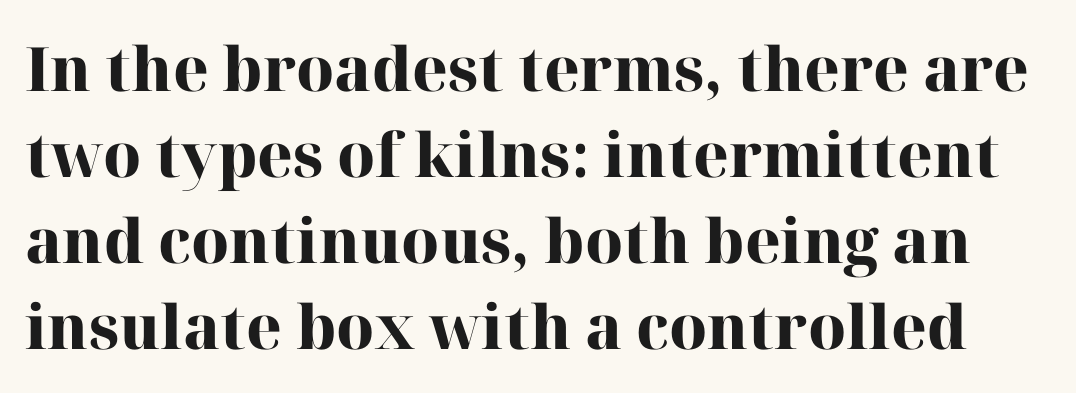
Type without underlining. The rendering keeps characters at their native spacing. A serif font was chosen for this passage. The leading is moderate, giving the passage an even texture. Posture: vertical. In terms of weight, the rendering is a true, heavy bold.
